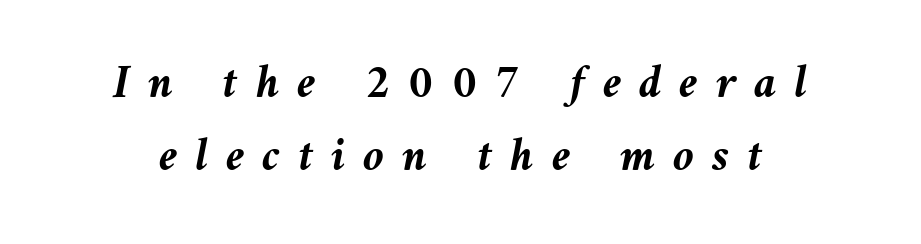
Caption: bold face, heavy strokes. These lines are rendered in a variable-pitch font. Descender tails drop into unmarked territory. Slant detected: the letters are inclined.
